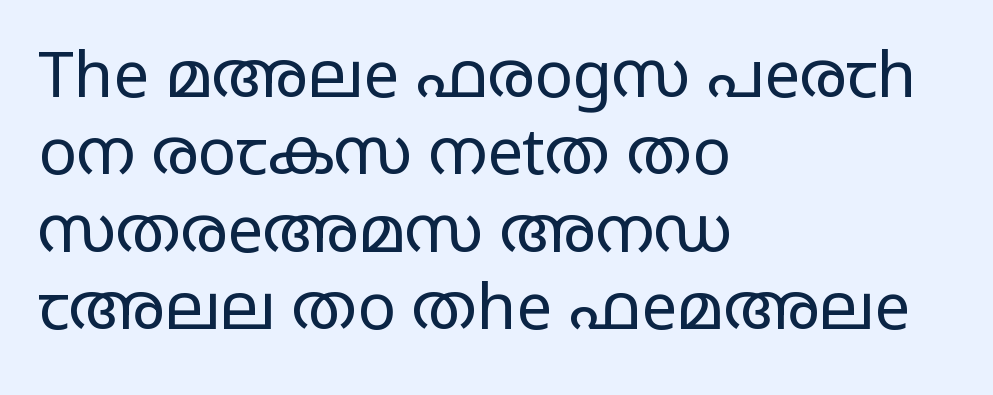
Q: Is the text bold? A: No.
Q: Is the text italic (slanted)? A: No, it is upright.
Q: Is the typeface a serif or a sans-serif typeface? A: Sans-serif.
Q: Is the text underlined? A: No.
Q: How is the paragraph aligned? A: Left-aligned.
Q: Is the spacing between letters normal or unusually wide? A: Normal.
Q: Width (condensed, normal, or wide)? A: Wide.
Q: Stroke contrast? A: Low.
Q: x-height? A: Large.
Q: Monospaced? A: No.
